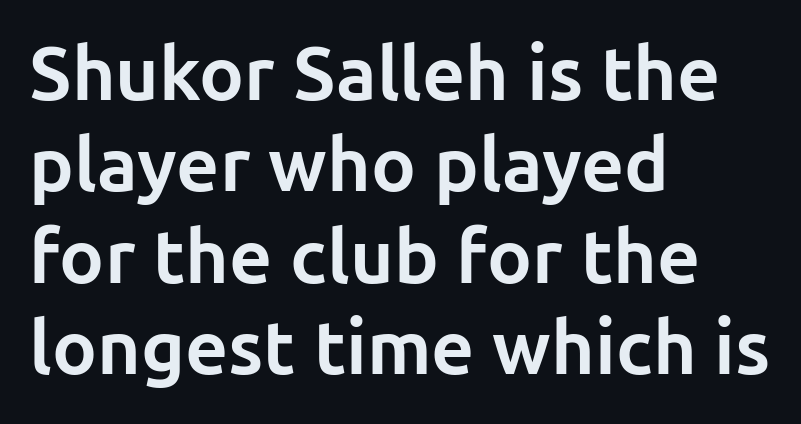
The passage shown is typed in a proportional face where columns would drift. Look at the tracking — it's just the regular setting, nothing added. Posture: upright roman. Observe the absence of serifs on each vertical stroke in this sample.
